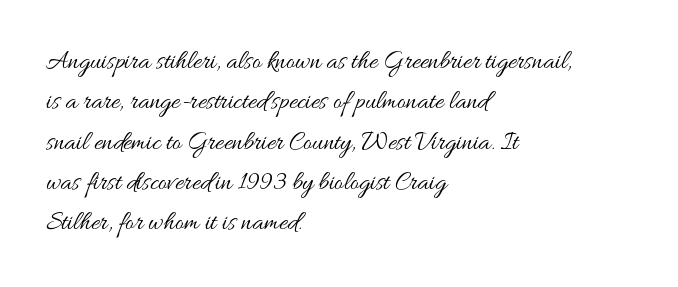
{"bold": "no", "underline": "no", "align": "left", "line_spacing": "normal", "line_spacing_ratio": 1.55, "letter_spacing": "normal", "letter_spacing_em": 0.0, "glyph_px": 26}
